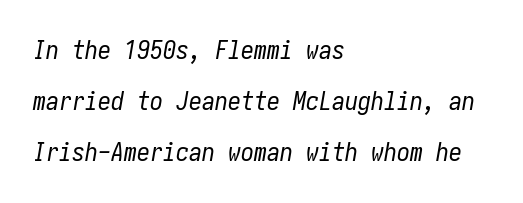
{"italic": "yes", "lean": "right", "slant_degrees": 10, "bold": "no", "underline": "no", "align": "left", "line_spacing": "loose", "line_spacing_ratio": 1.97, "letter_spacing": "normal", "letter_spacing_em": 0.0, "glyph_px": 26}
